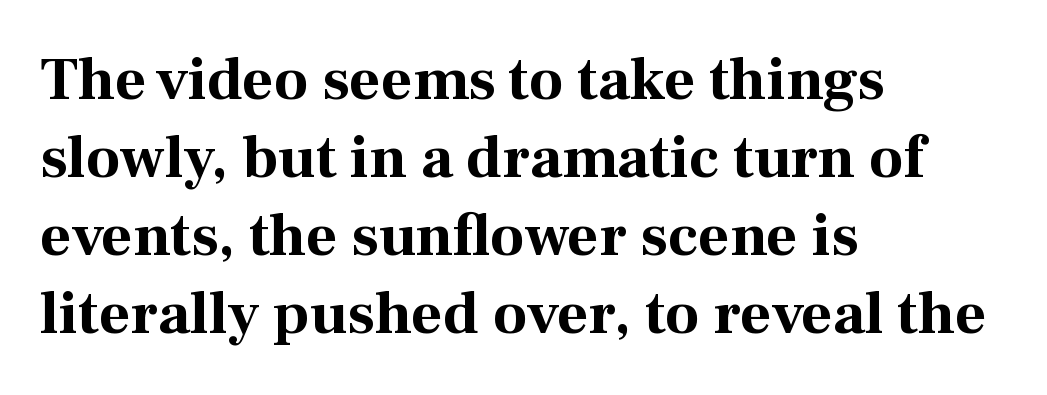
{"serif": "yes", "italic": "no", "bold": "yes", "weight": "bold", "width": "normal", "stroke_contrast": "medium", "x_height": "medium", "monospaced": "no", "underline": "no", "align": "left", "line_spacing": "normal", "line_spacing_ratio": 1.28, "letter_spacing": "normal", "letter_spacing_em": 0.0, "glyph_px": 61}
